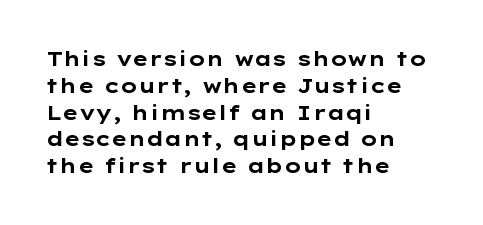
{"italic": "no", "bold": "yes", "underline": "no", "align": "left", "line_spacing": "normal", "line_spacing_ratio": 1.34, "letter_spacing": "normal", "letter_spacing_em": 0.0, "glyph_px": 20}
